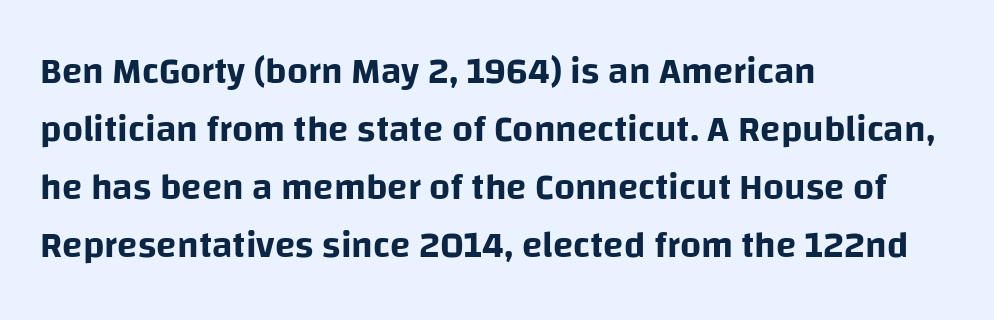
Q: Is the text italic (slanted)? A: No, it is upright.
Q: Is the typeface a serif or a sans-serif typeface? A: Sans-serif.
Q: Is the text underlined? A: No.
Q: How is the paragraph aligned? A: Left-aligned.
Q: Is the spacing between letters normal or unusually wide? A: Normal.
Q: Is the spacing between lines tight, normal or loose? A: Normal.
Q: Width (condensed, normal, or wide)? A: Normal.
Q: Stroke contrast? A: Low.
Q: x-height? A: Large.
Q: Monospaced? A: No.
